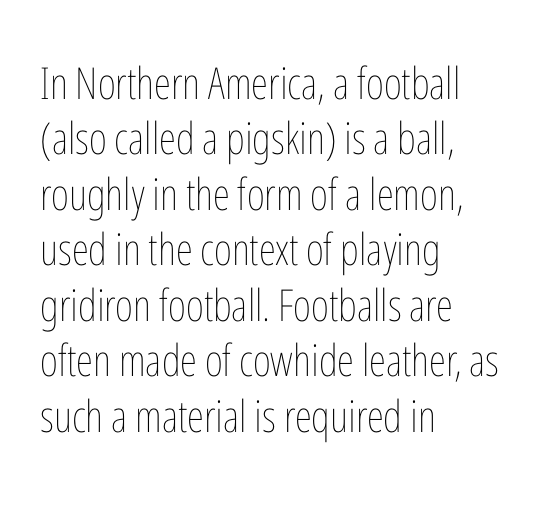
The image shows 44 px thin, condensed type, upright; set left-aligned, normal line spacing (1.26x), normal letter spacing, not underlined; low stroke contrast and a medium x-height.
